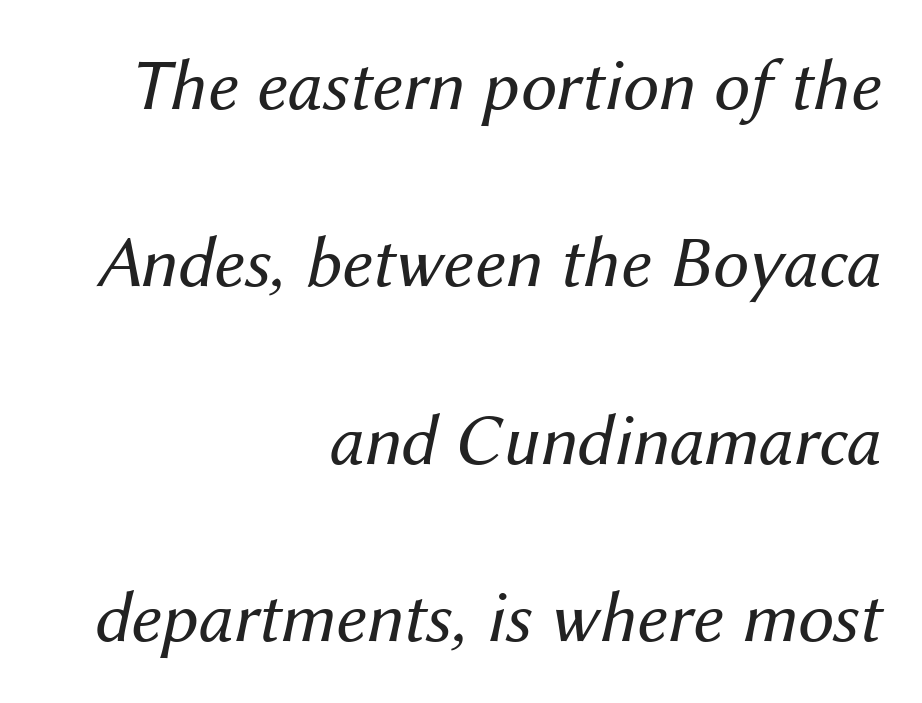
The space directly below the letters is spotless. The specimen reads as italic at a glance. Is the block centered? No — it sits flush against the right margin. The vertical gap from one line to the next is large. No extra tracking has been applied to these lines.
